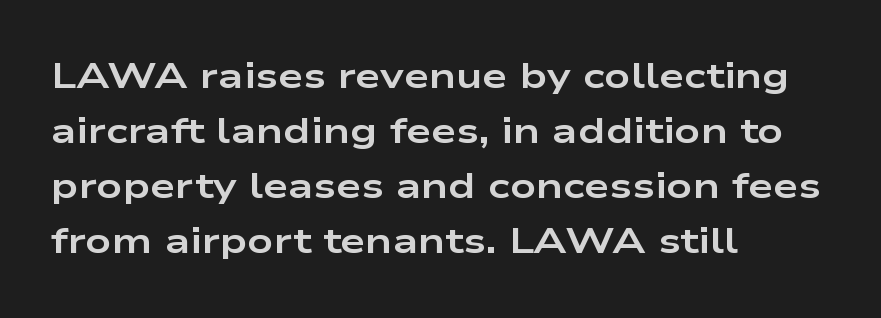
The type sits square on the baseline with zero lean. Interline gaps are of average width in this sample. Nope, no serifs anywhere on these letters. Each letter keeps its own natural width here, so spacing adapts to shape. Default kerning and tracking; the words read as compact shapes. As a designer I'd log this as weight 700, bold.
